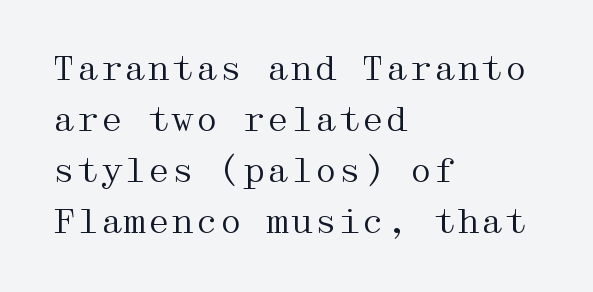
Q: Is the text bold? A: No.
Q: Is the text italic (slanted)? A: No, it is upright.
Q: Is the typeface a serif or a sans-serif typeface? A: Serif.
Q: Is the text underlined? A: No.
Q: How is the paragraph aligned? A: Left-aligned.
Q: Is the spacing between letters normal or unusually wide? A: Normal.
Q: Is the spacing between lines tight, normal or loose? A: Normal.
Q: Width (condensed, normal, or wide)? A: Wide.
Q: Stroke contrast? A: Medium.
Q: x-height? A: Medium.
